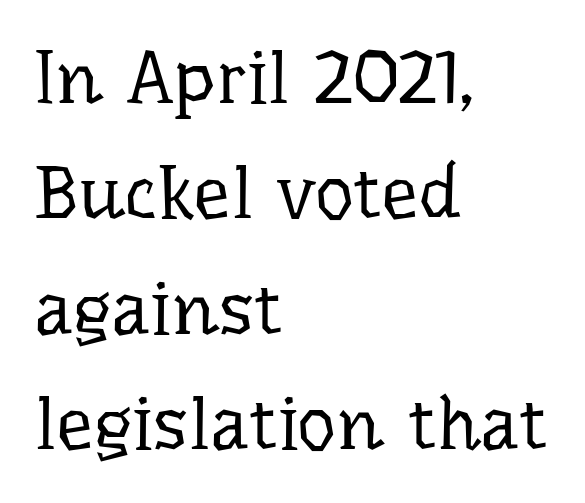
The image shows 75 px regular-weight serif type, upright; set left-aligned, normal line spacing (1.54x), normal letter spacing, not underlined; low stroke contrast and a medium x-height.
